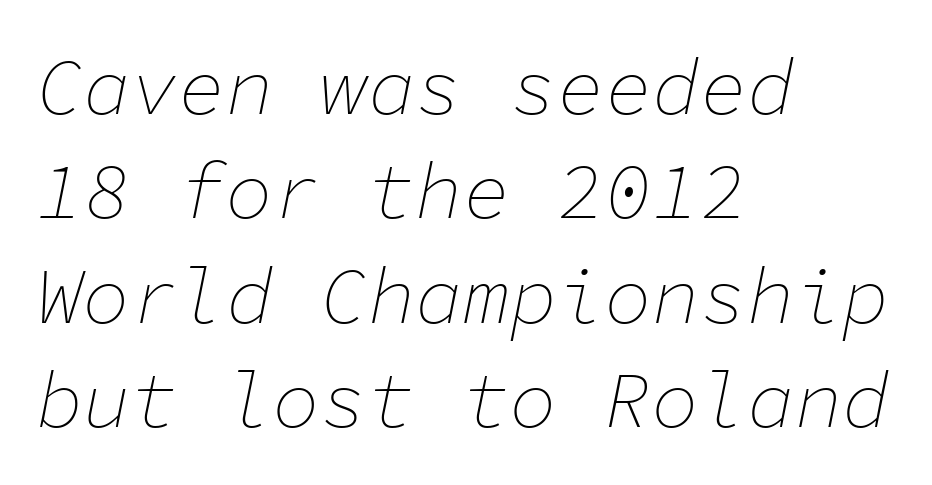
{"italic": "yes", "lean": "right", "slant_degrees": 11, "bold": "no", "weight": "thin", "width": "normal", "stroke_contrast": "low", "x_height": "medium", "monospaced": "yes", "underline": "no", "align": "left", "line_spacing": "normal", "line_spacing_ratio": 1.32, "letter_spacing": "normal", "letter_spacing_em": 0.0, "glyph_px": 79}
